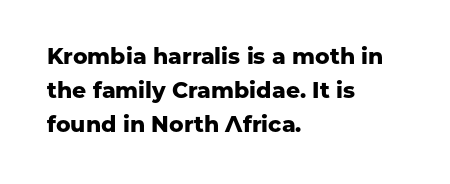
The image shows 22 px bold type, upright; set left-aligned, normal line spacing (1.54x), normal letter spacing, not underlined.
